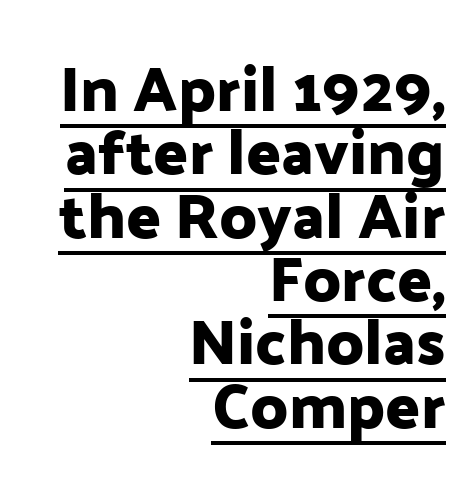
The image shows 64 px sans-serif type, upright; set right-aligned, tight line spacing (0.99x), normal letter spacing, underlined; low stroke contrast and a medium x-height.
